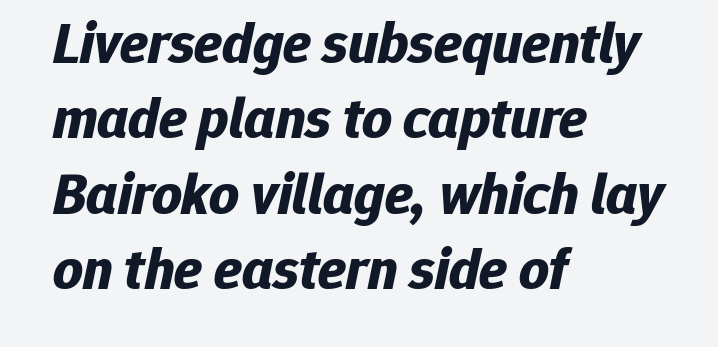
Q: Is the text bold? A: Yes.
Q: Is the text italic (slanted)? A: Yes, it leans right by about 12 degrees.
Q: Is the text underlined? A: No.
Q: How is the paragraph aligned? A: Left-aligned.
Q: Is the spacing between letters normal or unusually wide? A: Normal.
Q: Is the spacing between lines tight, normal or loose? A: Normal.
Q: Width (condensed, normal, or wide)? A: Normal.
Q: Stroke contrast? A: Low.
Q: x-height? A: Medium.
Q: Monospaced? A: No.
